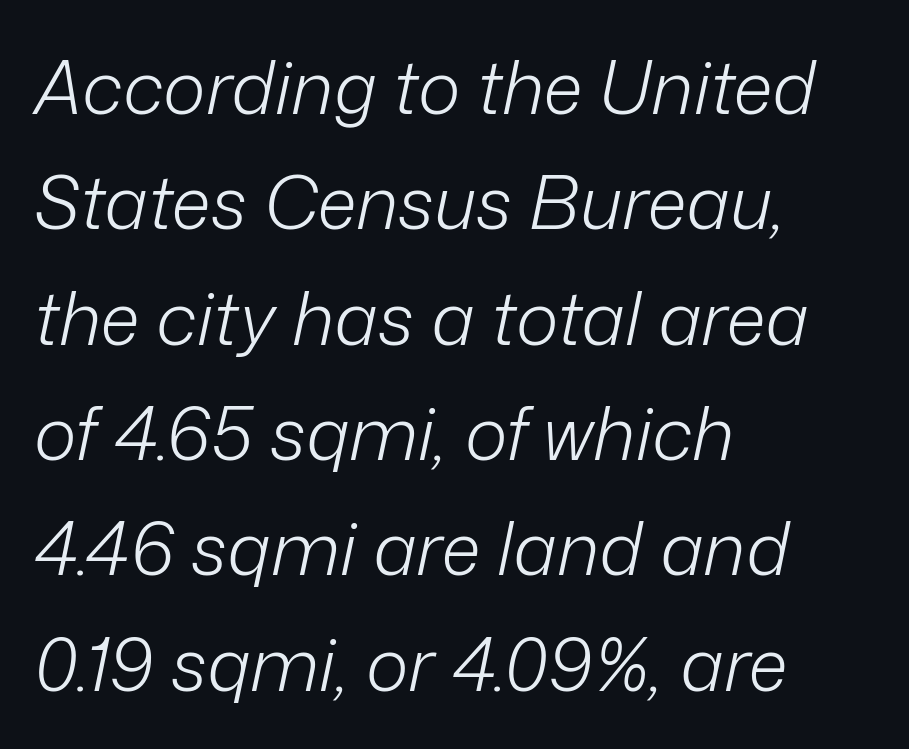
Q: Is the text bold? A: No.
Q: Is the text italic (slanted)? A: Yes, it leans right by about 12 degrees.
Q: Is the text underlined? A: No.
Q: How is the paragraph aligned? A: Left-aligned.
Q: Is the spacing between letters normal or unusually wide? A: Normal.
Q: Is the spacing between lines tight, normal or loose? A: Normal.
Q: Width (condensed, normal, or wide)? A: Normal.
Q: Stroke contrast? A: Low.
Q: x-height? A: Medium.
Q: Monospaced? A: No.
